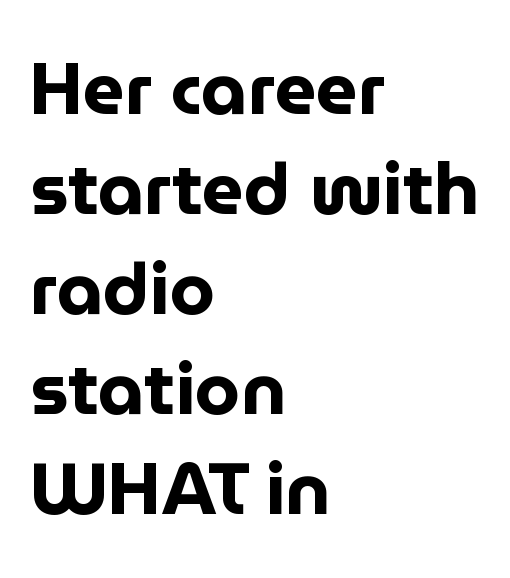
Q: Is the text bold? A: Yes.
Q: Is the text italic (slanted)? A: No, it is upright.
Q: Is the typeface a serif or a sans-serif typeface? A: Sans-serif.
Q: Is the text underlined? A: No.
Q: How is the paragraph aligned? A: Left-aligned.
Q: Is the spacing between letters normal or unusually wide? A: Normal.
Q: Is the spacing between lines tight, normal or loose? A: Normal.
Q: Width (condensed, normal, or wide)? A: Normal.
Q: Stroke contrast? A: Low.
Q: x-height? A: Medium.
Q: Monospaced? A: No.
